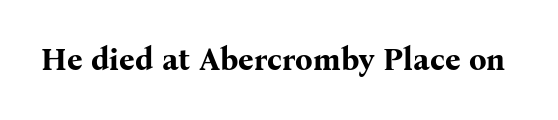
Q: Is the text bold? A: Yes.
Q: Is the text italic (slanted)? A: No, it is upright.
Q: Is the typeface a serif or a sans-serif typeface? A: Serif.
Q: Is the text underlined? A: No.
Q: Is the spacing between letters normal or unusually wide? A: Normal.
Q: Width (condensed, normal, or wide)? A: Normal.
Q: Stroke contrast? A: Medium.
Q: x-height? A: Medium.
Q: Monospaced? A: No.
